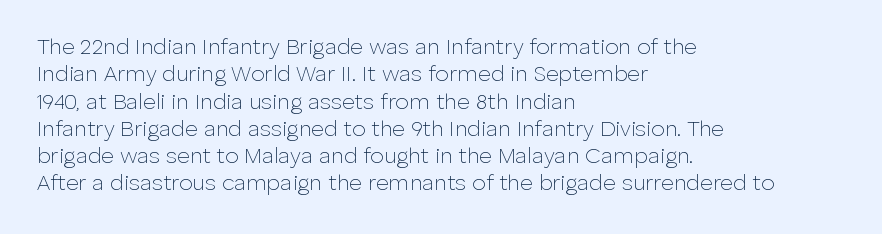
Q: Is the text bold? A: No.
Q: Is the text italic (slanted)? A: No, it is upright.
Q: Is the text underlined? A: No.
Q: How is the paragraph aligned? A: Left-aligned.
Q: Is the spacing between letters normal or unusually wide? A: Normal.
